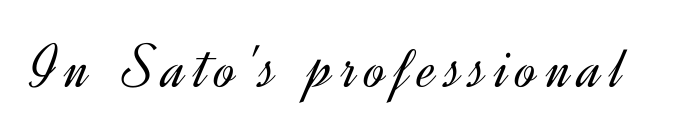
{"serif": "no", "bold": "no", "weight": "light", "width": "normal", "x_height": "small", "monospaced": "no", "underline": "no", "glyph_px": 63}
